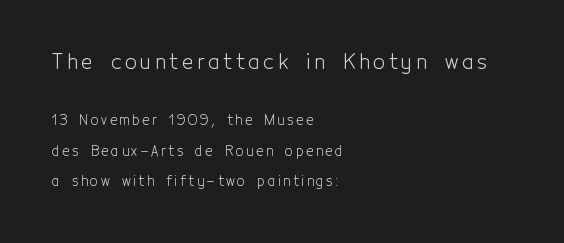
{"italic": "no", "bold": "no", "underline": "no", "align": "left", "line_spacing": "loose", "line_spacing_ratio": 2.17, "larger_block": "first", "size_ratio": 1.5, "glyph_px": 21}
